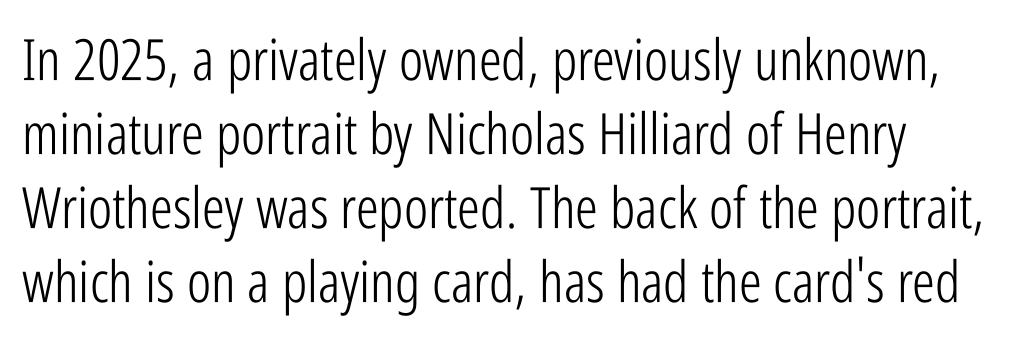
The image shows 57 px light, condensed sans-serif type, upright; set left-aligned, normal line spacing (1.3x), normal letter spacing, not underlined; low stroke contrast and a medium x-height.
